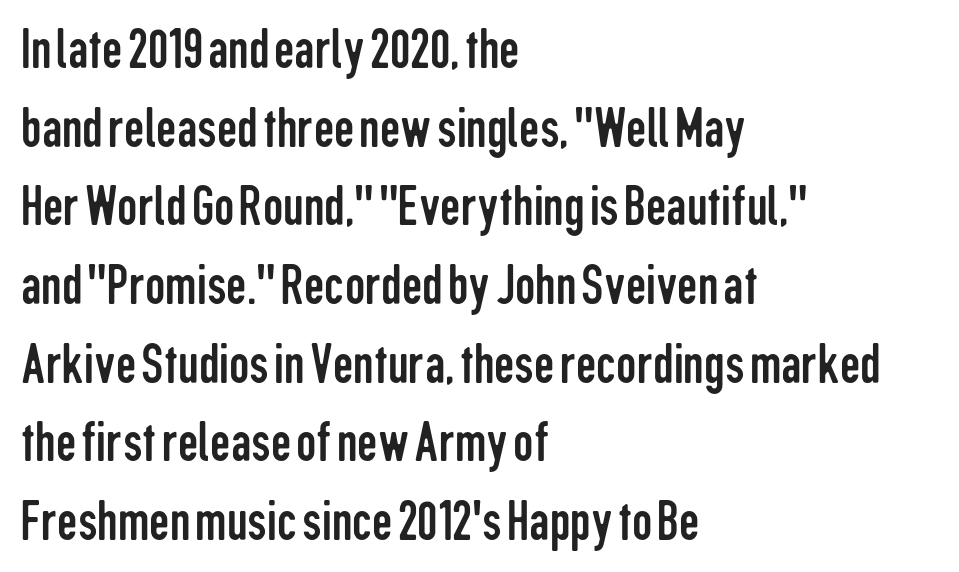
Upright lettering throughout. You could not count columns in this text — the font is proportionally spaced. All the whitespace from short lines collects on the right. What kind of face is this? One without serifs — a sans.
